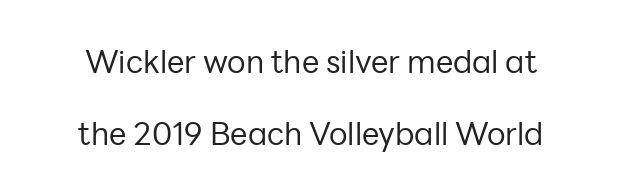
{"serif": "no", "italic": "no", "bold": "no", "weight": "regular", "width": "normal", "stroke_contrast": "low", "x_height": "medium", "monospaced": "no", "underline": "no", "line_spacing": "loose", "line_spacing_ratio": 2.32, "letter_spacing": "normal", "letter_spacing_em": 0.0, "glyph_px": 31}
